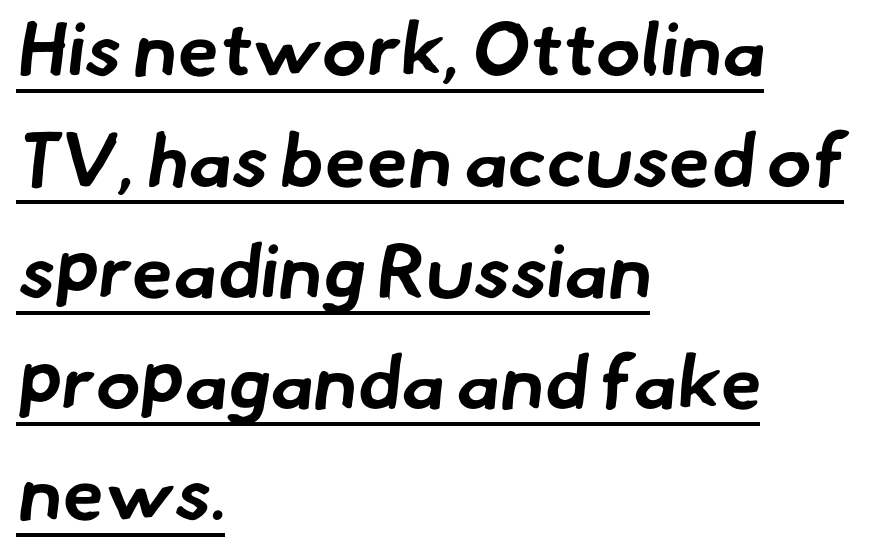
The image shows 75 px bold sans-serif type; set left-aligned, normal line spacing (1.48x), normal letter spacing, underlined; low stroke contrast and a small x-height.
